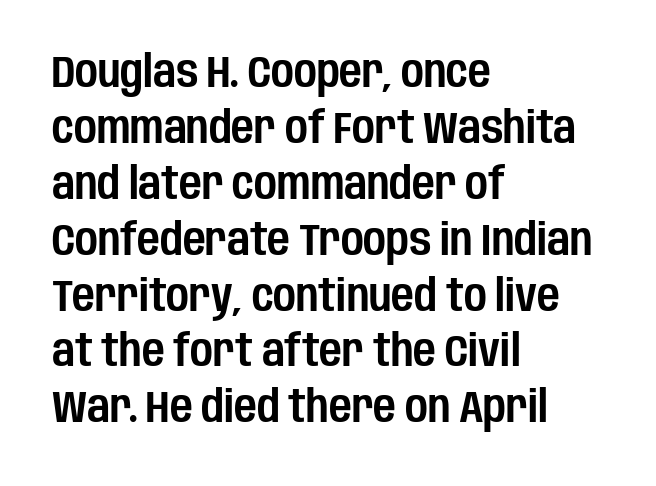
The image shows 44 px condensed sans-serif type, upright; set left-aligned, normal line spacing (1.27x), normal letter spacing, not underlined; low stroke contrast and a large x-height.
